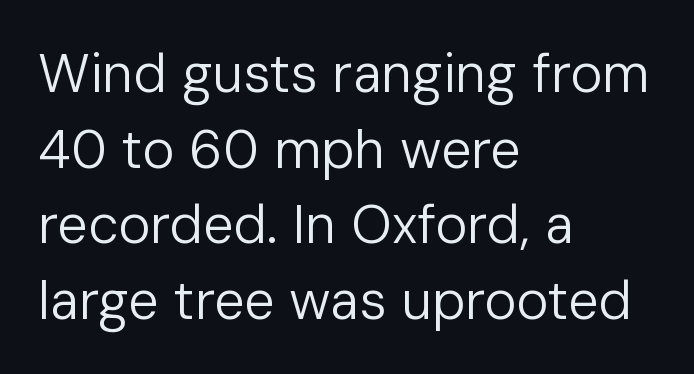
If you measured baseline to baseline, you'd find a middling distance. Note the varied advance widths — an 'i' is clearly narrower than an 'm'. Alignment: flush left. The lettering holds an erect, upright posture throughout. The text was rendered using a sans face with plain stroke endings. A quiet, ordinary-to-light weight characterises the typeface.
